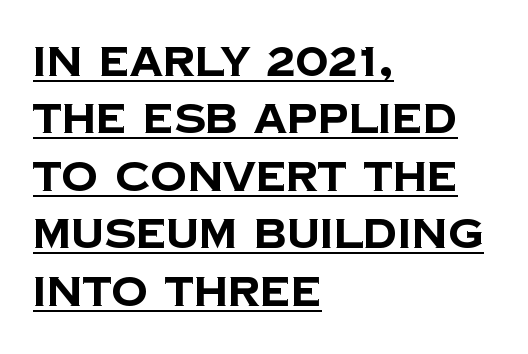
The image shows 41 px bold sans-serif type; set left-aligned, normal line spacing (1.4x), normal letter spacing, underlined; low stroke contrast and a large x-height.
